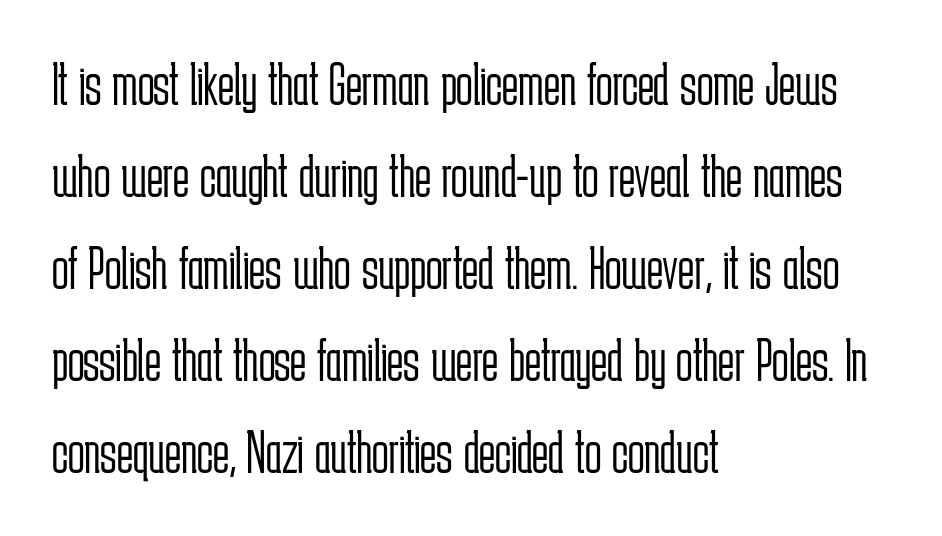
Q: Is the text bold? A: No.
Q: Is the text italic (slanted)? A: No, it is upright.
Q: Is the typeface a serif or a sans-serif typeface? A: Sans-serif.
Q: Is the text underlined? A: No.
Q: How is the paragraph aligned? A: Left-aligned.
Q: Is the spacing between letters normal or unusually wide? A: Normal.
Q: Is the spacing between lines tight, normal or loose? A: Normal.
Q: Width (condensed, normal, or wide)? A: Condensed.
Q: Stroke contrast? A: Low.
Q: x-height? A: Medium.
Q: Monospaced? A: No.
